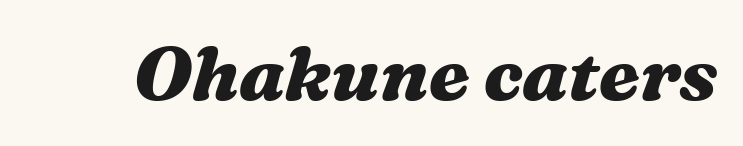
{"italic": "yes", "lean": "right", "slant_degrees": 16, "bold": "yes", "weight": "heavy", "width": "wide", "stroke_contrast": "medium", "x_height": "medium", "monospaced": "no", "underline": "no", "letter_spacing": "normal", "letter_spacing_em": 0.0, "glyph_px": 75}
